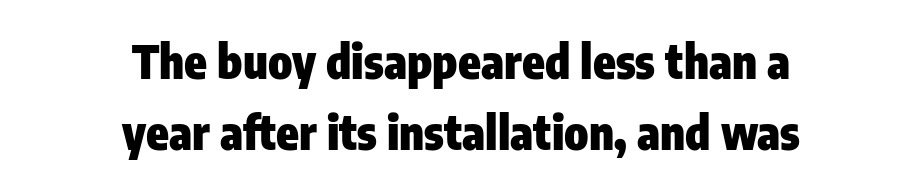
Line starts and ends both wander, symmetrically. Posture: upright roman. Each letter keeps its own natural width here, so spacing adapts to shape. The gap between lines stays unmarked.
